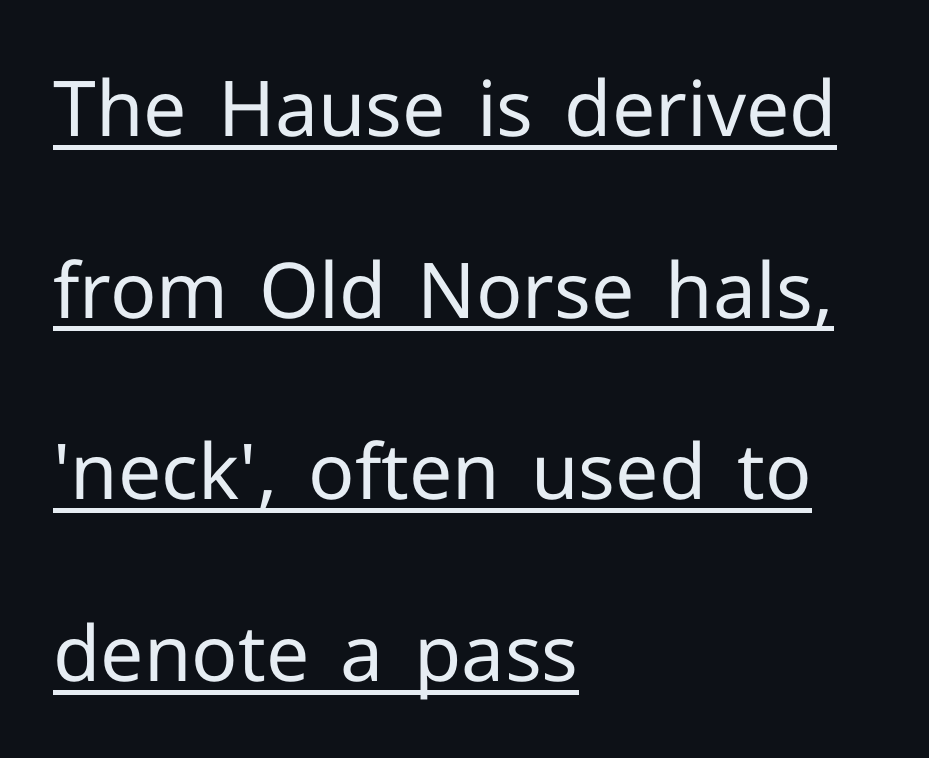
Q: Is the text bold? A: No.
Q: Is the text italic (slanted)? A: No, it is upright.
Q: Is the typeface a serif or a sans-serif typeface? A: Sans-serif.
Q: Is the text underlined? A: Yes.
Q: How is the paragraph aligned? A: Left-aligned.
Q: Is the spacing between letters normal or unusually wide? A: Normal.
Q: Is the spacing between lines tight, normal or loose? A: Loose.
Q: Width (condensed, normal, or wide)? A: Normal.
Q: Stroke contrast? A: Low.
Q: x-height? A: Medium.
Q: Monospaced? A: No.
